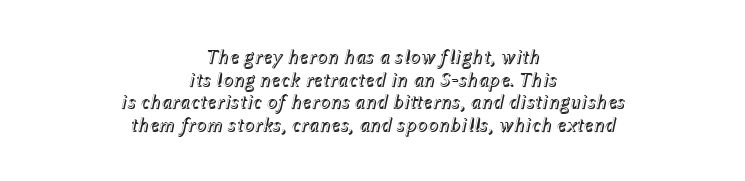
The image shows 20 px text type, italic (leaning right); set centered, tight line spacing (1.13x), normal letter spacing, not underlined.
